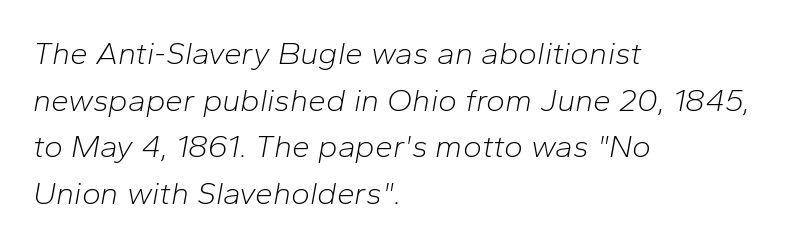
Q: Is the text bold? A: No.
Q: Is the text italic (slanted)? A: Yes, it leans right by about 10 degrees.
Q: Is the text underlined? A: No.
Q: How is the paragraph aligned? A: Left-aligned.
Q: Is the spacing between letters normal or unusually wide? A: Normal.
Q: Is the spacing between lines tight, normal or loose? A: Normal.
Q: Width (condensed, normal, or wide)? A: Normal.
Q: Stroke contrast? A: Low.
Q: x-height? A: Medium.
Q: Monospaced? A: No.
